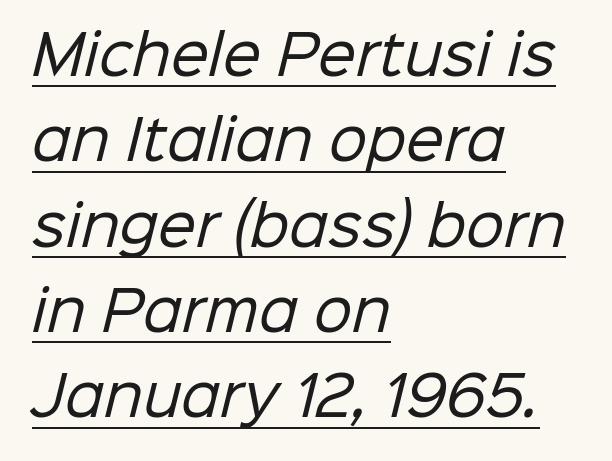
The image shows 54 px regular-weight sans-serif type; set left-aligned, normal line spacing (1.58x), normal letter spacing, underlined; low stroke contrast and a medium x-height.
